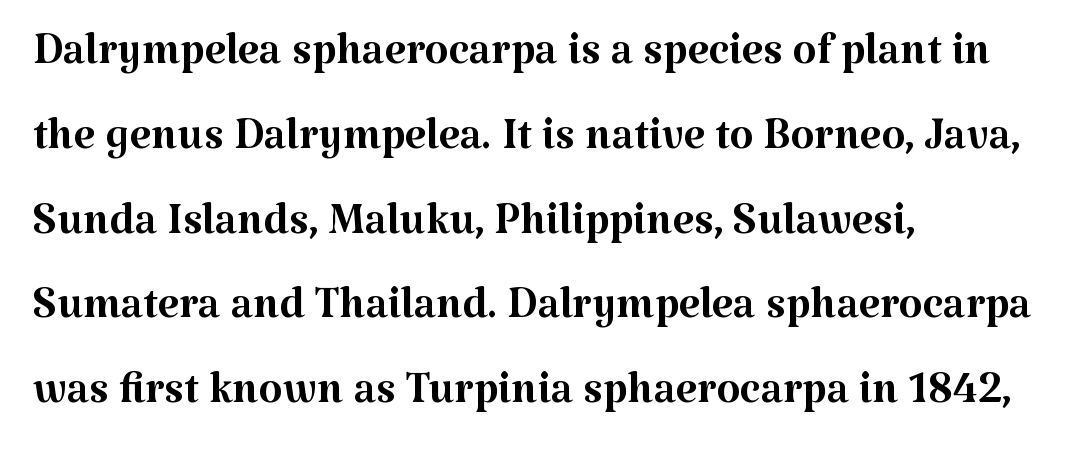
The image shows 61 px regular-weight serif type, upright; set left-aligned, normal line spacing (1.39x), normal letter spacing, not underlined; medium stroke contrast and a medium x-height.
